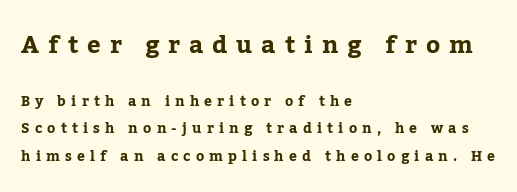
The image shows 24 px text type, upright; set left-aligned, loose line spacing (1.95x), unusually wide letter spacing (+0.37 em), not underlined; the first (top) block is 1.71x larger.
